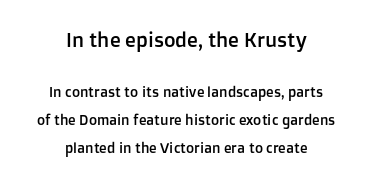
The image shows 20 px text type, upright; set centered, loose line spacing (1.99x), normal letter spacing, not underlined; the first (top) block is 1.43x larger.
